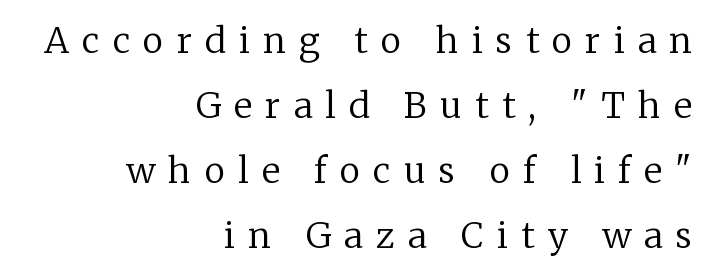
The image shows 35 px regular-weight serif type, upright; set right-aligned, line spacing 1.86x, unusually wide letter spacing (+0.38 em), not underlined; low stroke contrast and a medium x-height.
